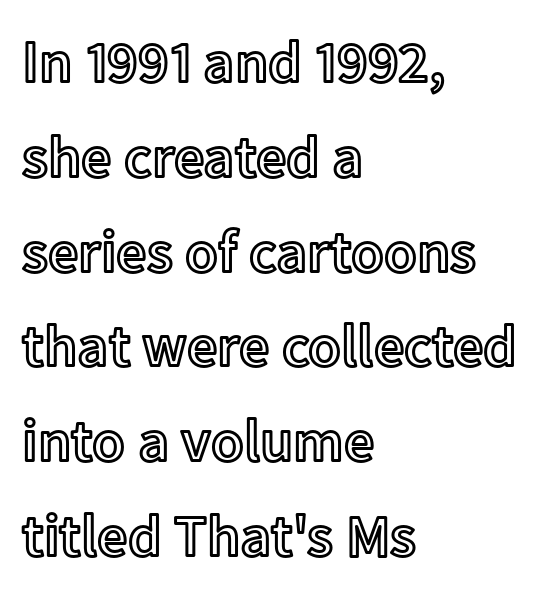
The image shows 60 px text type, upright; set left-aligned, normal line spacing (1.58x), normal letter spacing, not underlined; a medium x-height.
